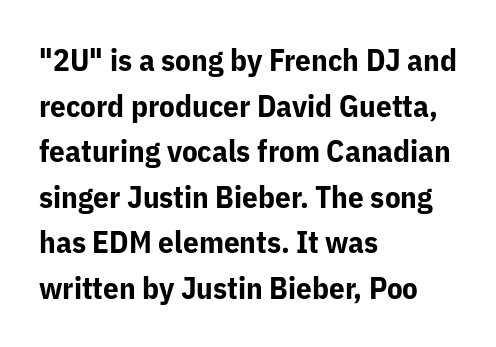
{"serif": "no", "italic": "no", "bold": "yes", "weight": "bold", "width": "normal", "stroke_contrast": "low", "x_height": "medium", "monospaced": "no", "underline": "no", "align": "left", "line_spacing": "normal", "line_spacing_ratio": 1.47, "letter_spacing": "normal", "letter_spacing_em": 0.0, "glyph_px": 31}
